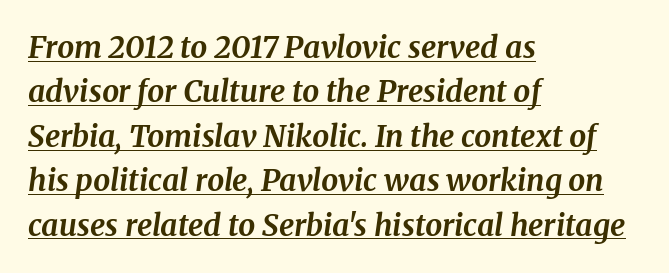
The image shows 30 px bold serif type, italic (leaning right); set left-aligned, normal line spacing (1.48x), normal letter spacing, underlined; medium stroke contrast and a medium x-height.
